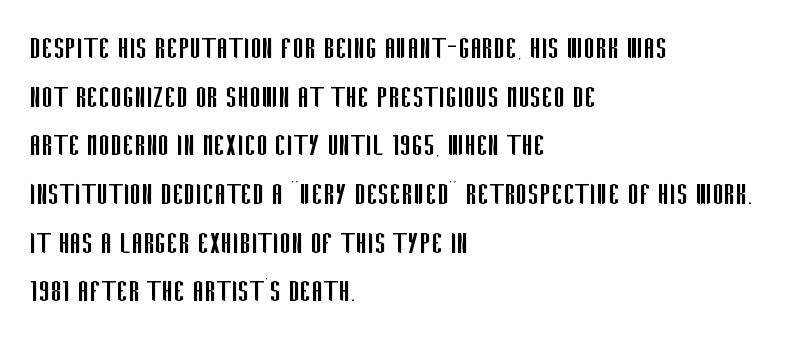
Q: Is the text bold? A: No.
Q: Is the text italic (slanted)? A: No, it is upright.
Q: Is the typeface a serif or a sans-serif typeface? A: Sans-serif.
Q: Is the text underlined? A: No.
Q: How is the paragraph aligned? A: Left-aligned.
Q: Is the spacing between letters normal or unusually wide? A: Normal.
Q: Is the spacing between lines tight, normal or loose? A: Normal.
Q: Width (condensed, normal, or wide)? A: Condensed.
Q: Stroke contrast? A: Low.
Q: x-height? A: Large.
Q: Monospaced? A: No.
